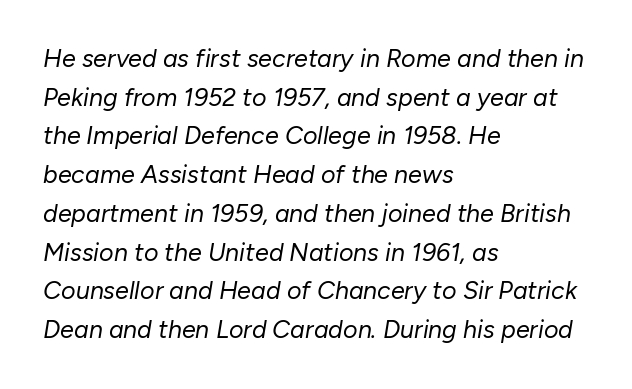
{"italic": "yes", "lean": "right", "slant_degrees": 10, "bold": "no", "underline": "no", "align": "left", "line_spacing": "normal", "line_spacing_ratio": 1.55, "letter_spacing": "normal", "letter_spacing_em": 0.0, "glyph_px": 25}
